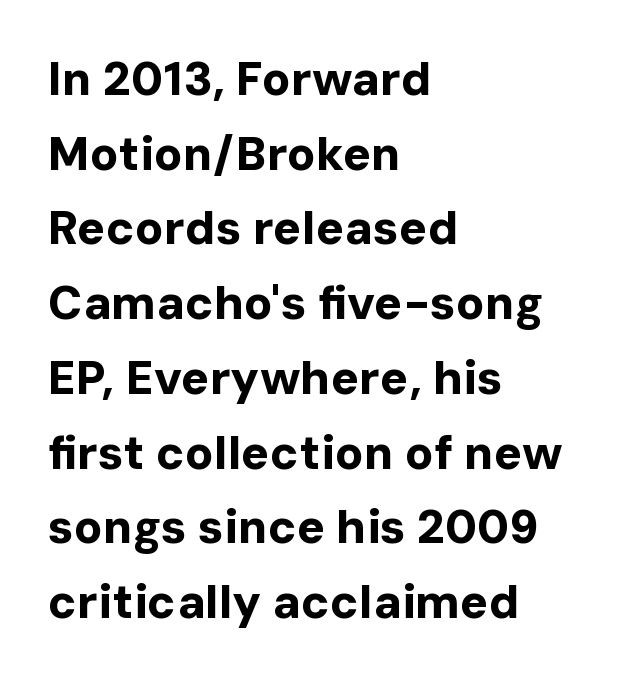
The passage shown is emphatically bold. This sample uses a sans-serif face. Notice how the stems are strictly vertical — no italics here. Line starts are locked; line ends wander. The horizontal fit of the characters is conventional and even. Line spacing here is normal.
